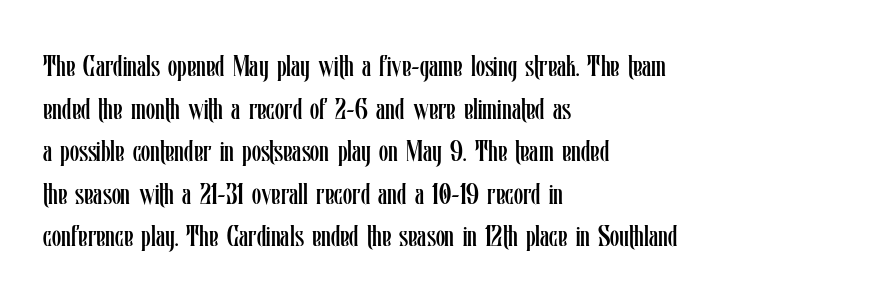
The image shows 30 px regular-weight, condensed type, upright; set left-aligned, normal line spacing (1.42x), normal letter spacing, not underlined; low stroke contrast and a medium x-height.
